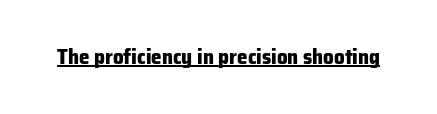
{"italic": "no", "bold": "yes", "underline": "yes", "letter_spacing": "normal", "letter_spacing_em": 0.0, "glyph_px": 21}
